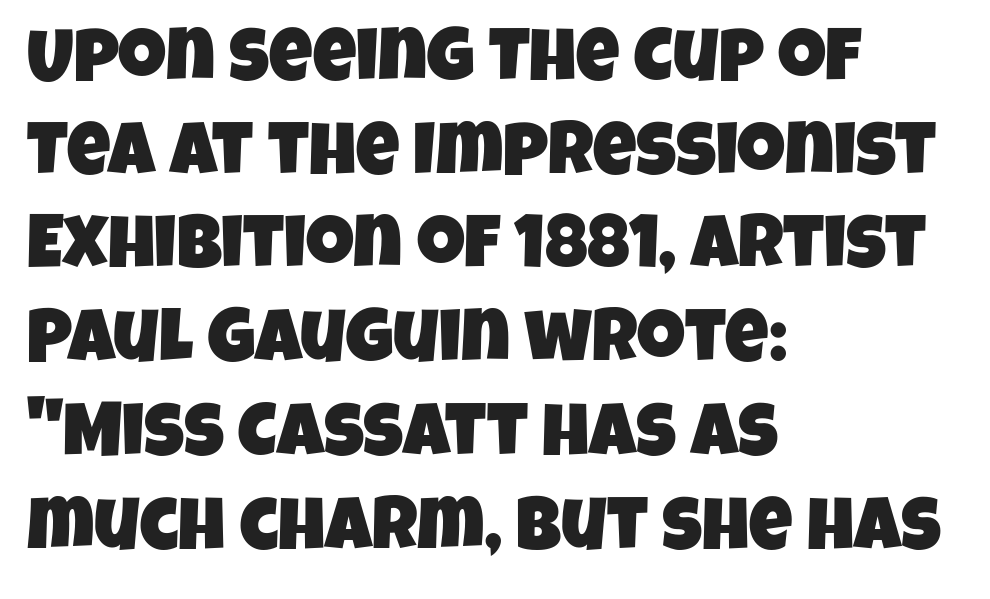
Q: Is the typeface a serif or a sans-serif typeface? A: Sans-serif.
Q: Is the text underlined? A: No.
Q: How is the paragraph aligned? A: Left-aligned.
Q: Is the spacing between letters normal or unusually wide? A: Normal.
Q: Is the spacing between lines tight, normal or loose? A: Normal.
Q: Width (condensed, normal, or wide)? A: Condensed.
Q: Stroke contrast? A: Low.
Q: x-height? A: Large.
Q: Monospaced? A: No.
